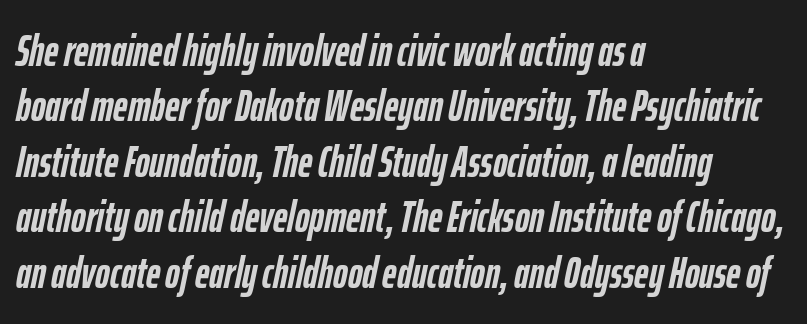
The space directly below the letters is spotless. The characters look thick and weighty, a clear bold. Evenly set lines give the paragraph a standard silhouette. Proportional: the letters do not fall into vertical columns.
